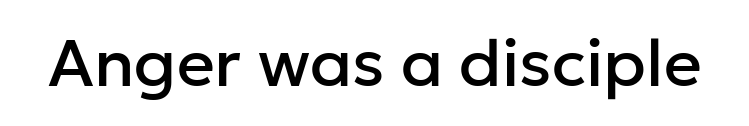
The image shows 66 px sans-serif type, upright; set normal letter spacing, not underlined; low stroke contrast and a medium x-height.
